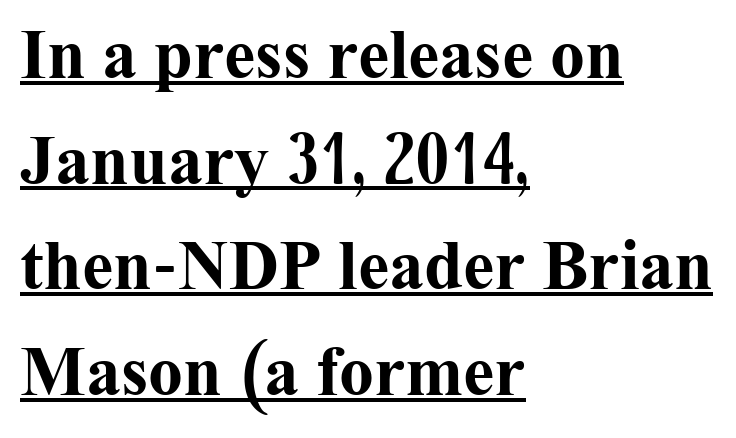
{"serif": "yes", "italic": "no", "bold": "yes", "weight": "bold", "width": "normal", "stroke_contrast": "medium", "x_height": "medium", "monospaced": "no", "underline": "yes", "align": "left", "line_spacing": "normal", "line_spacing_ratio": 1.51, "letter_spacing": "normal", "letter_spacing_em": 0.0, "glyph_px": 70}
